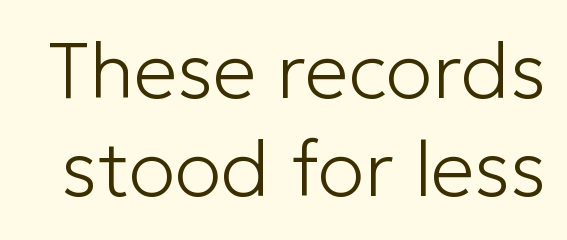
The image shows 78 px light sans-serif type, upright; set normal line spacing (1.26x), normal letter spacing, not underlined; low stroke contrast and a medium x-height.
